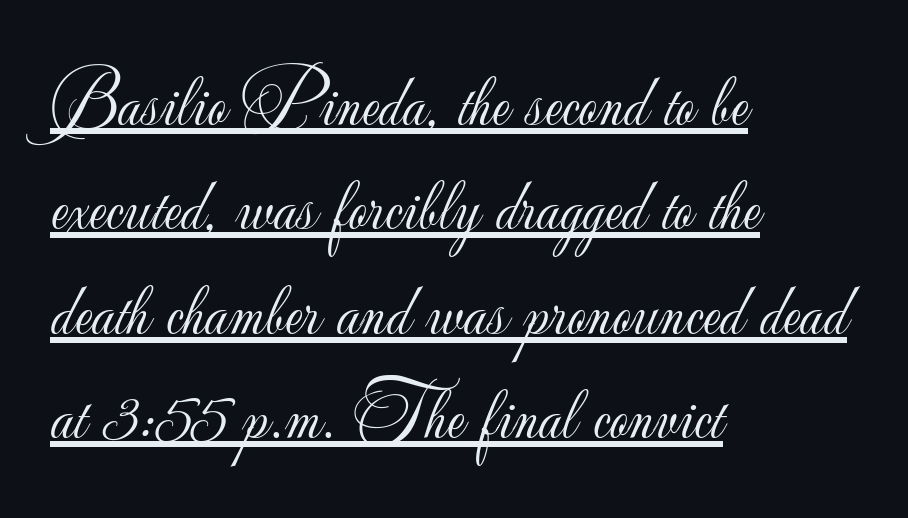
{"serif": "no", "bold": "no", "weight": "light", "width": "normal", "stroke_contrast": "low", "x_height": "small", "monospaced": "no", "underline": "yes", "align": "left", "line_spacing": "normal", "line_spacing_ratio": 1.41, "letter_spacing": "normal", "letter_spacing_em": 0.0, "glyph_px": 74}
